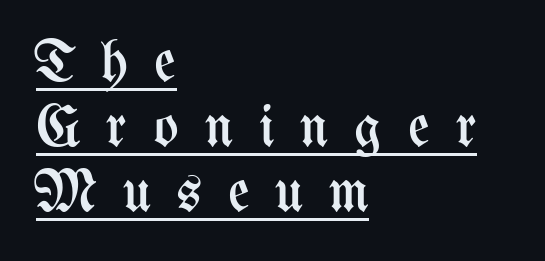
The image shows 59 px regular-weight, condensed type, upright; set left-aligned, tight line spacing (1.1x), unusually wide letter spacing (+0.44 em), underlined; medium stroke contrast and a medium x-height.
